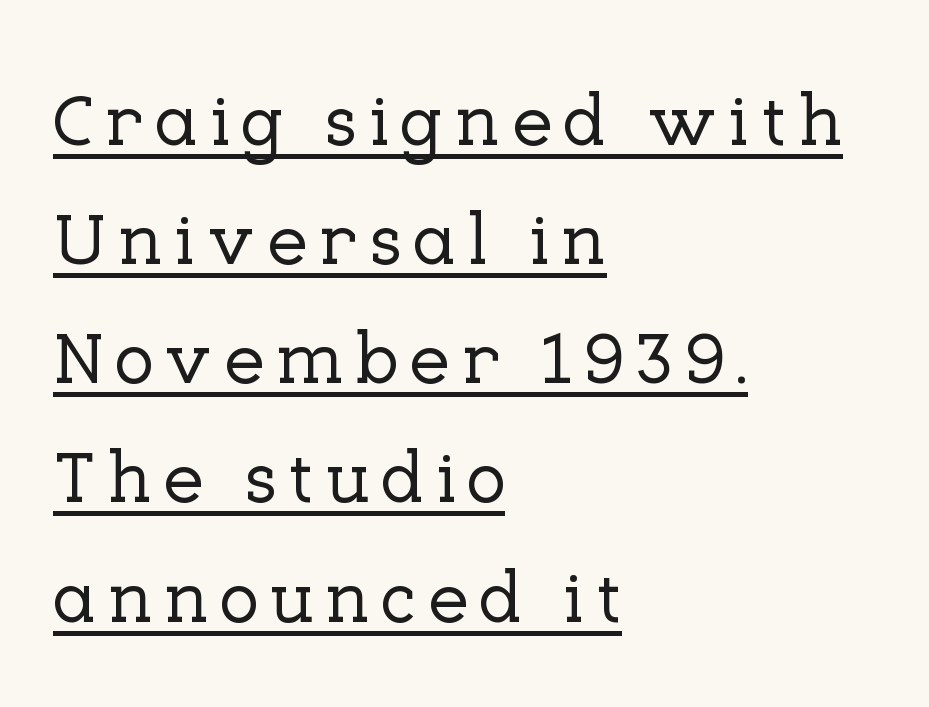
If you drew a ruler down the left edge, every line would touch it. The space between consecutive lines is moderate. Unlike a clean sans, this face finishes its strokes with serifs. Do the characters align in a grid? No, the font is proportional.
